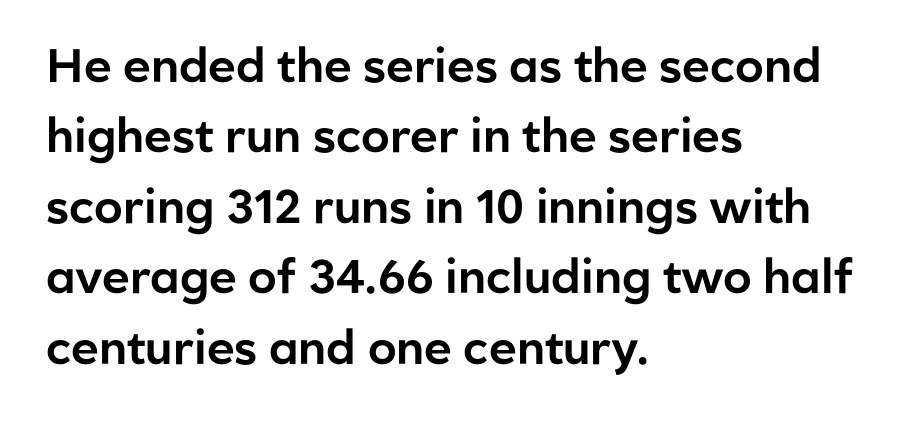
The image shows 47 px sans-serif type, upright; set left-aligned, normal line spacing (1.5x), normal letter spacing, not underlined; low stroke contrast and a medium x-height.
